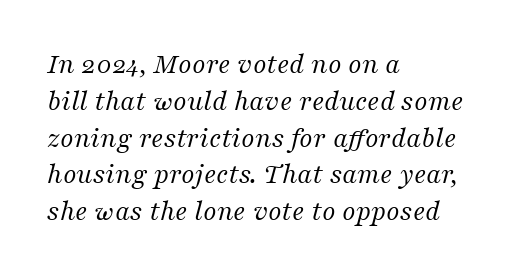
Q: Is the text bold? A: No.
Q: Is the text italic (slanted)? A: Yes, it leans right by about 16 degrees.
Q: Is the typeface a serif or a sans-serif typeface? A: Serif.
Q: Is the text underlined? A: No.
Q: How is the paragraph aligned? A: Left-aligned.
Q: Is the spacing between letters normal or unusually wide? A: Normal.
Q: Is the spacing between lines tight, normal or loose? A: Normal.
Q: Width (condensed, normal, or wide)? A: Normal.
Q: Stroke contrast? A: Medium.
Q: x-height? A: Medium.
Q: Monospaced? A: No.
